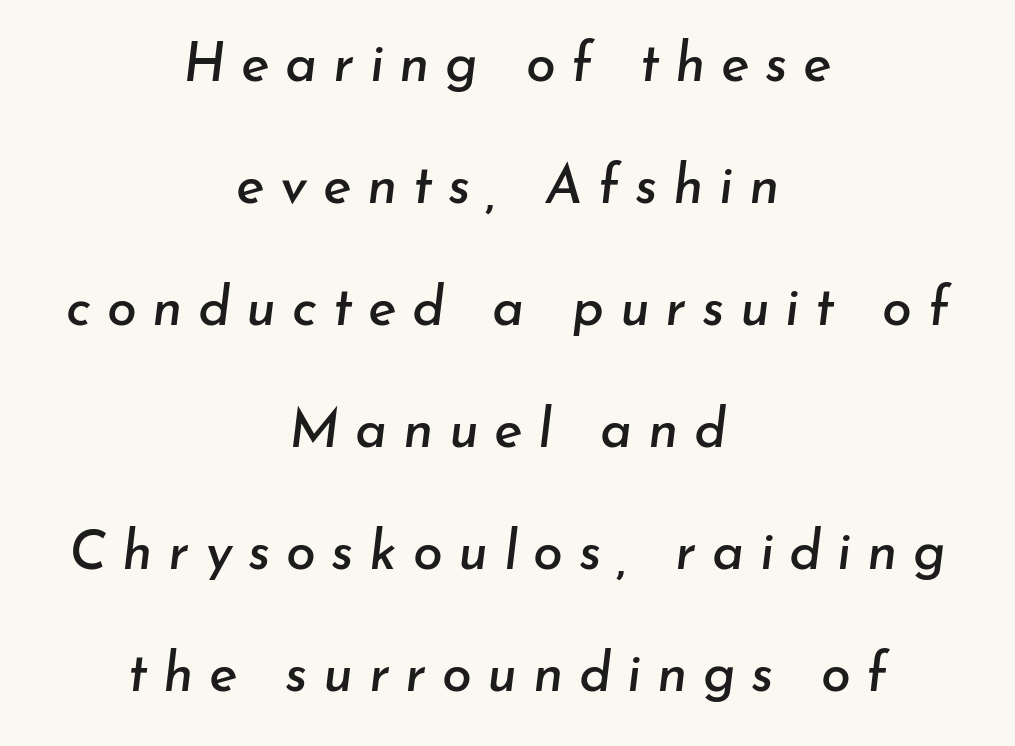
Loose tracking; the words dissolve into strings of separated letters. In terms of leading, this rendering errs on the spacious side. Descenders hang freely into open space. This sample uses an oblique cut, with every glyph tilted off the vertical.
